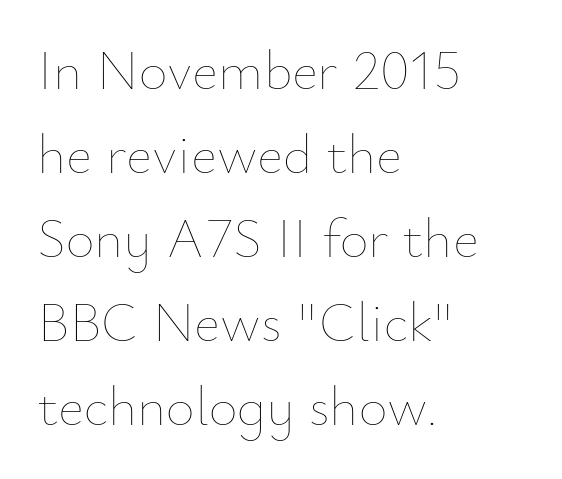
Q: Is the text bold? A: No.
Q: Is the text italic (slanted)? A: No, it is upright.
Q: Is the text underlined? A: No.
Q: How is the paragraph aligned? A: Left-aligned.
Q: Is the spacing between letters normal or unusually wide? A: Normal.
Q: Is the spacing between lines tight, normal or loose? A: Normal.
Q: Width (condensed, normal, or wide)? A: Normal.
Q: Stroke contrast? A: Low.
Q: x-height? A: Small.
Q: Monospaced? A: No.
